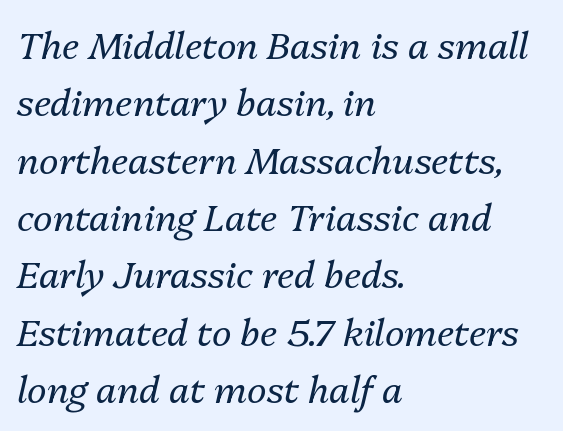
Between one letter and the next there's only the usual sliver of space. Is the type heavy? It reads as light-to-regular instead. Notice how the passage keeps a crisp vertical edge on the left only. Clear beneath every line of the passage. Posture: slanted. Looks like regular typesetting: each glyph gets only the width it needs.
